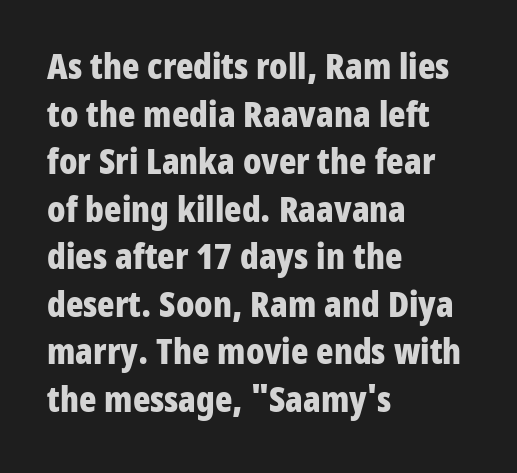
Q: Is the text bold? A: Yes.
Q: Is the text italic (slanted)? A: No, it is upright.
Q: Is the typeface a serif or a sans-serif typeface? A: Sans-serif.
Q: Is the text underlined? A: No.
Q: How is the paragraph aligned? A: Left-aligned.
Q: Is the spacing between letters normal or unusually wide? A: Normal.
Q: Is the spacing between lines tight, normal or loose? A: Normal.
Q: Width (condensed, normal, or wide)? A: Condensed.
Q: Stroke contrast? A: Low.
Q: x-height? A: Medium.
Q: Monospaced? A: No.
